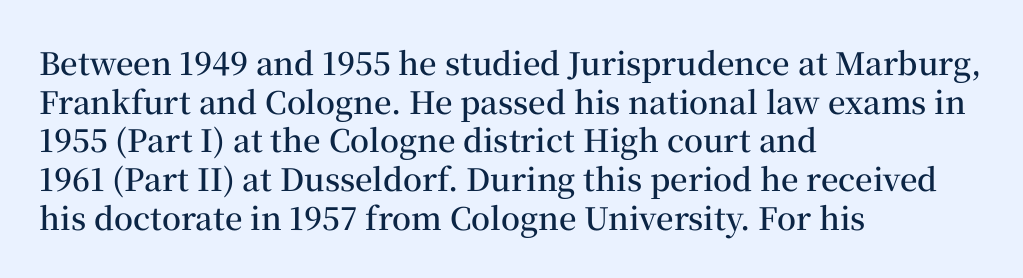
The image shows 31 px semibold serif type, upright; set left-aligned, normal line spacing (1.25x), normal letter spacing, not underlined; medium stroke contrast and a medium x-height.
